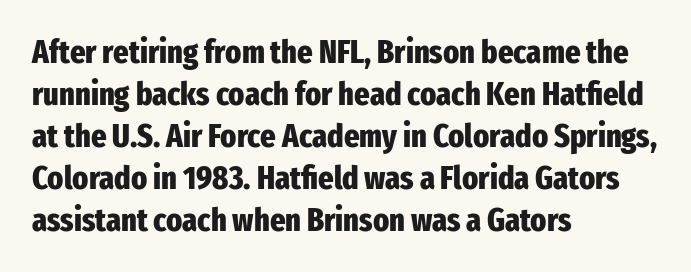
The string is rendered with underlining switched off. Vertical strokes here are truly vertical. Layout note: lines flush left. What kind of face is this? One without serifs — a sans.
